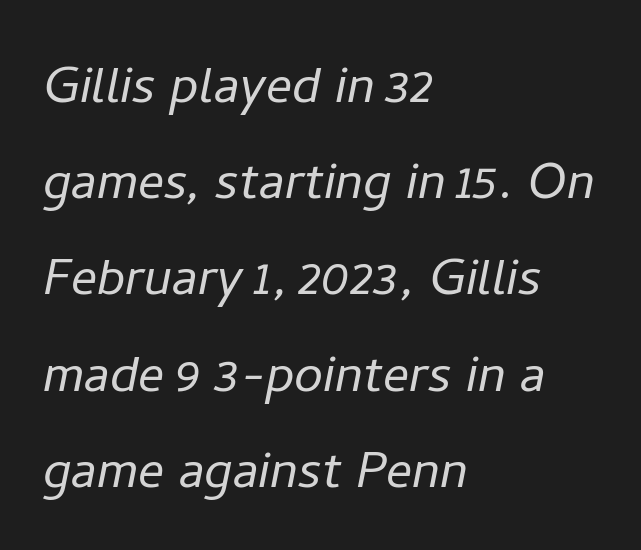
These lines are rendered in a variable-pitch font. Slant detected: the letters are inclined. The setting favours the left margin, as ordinary paragraphs usually do. Words float on clear page, feet unadorned. The characters are drawn with everyday or finer stroke widths. Tracking here is standard; glyphs follow each other at the usual distance.
